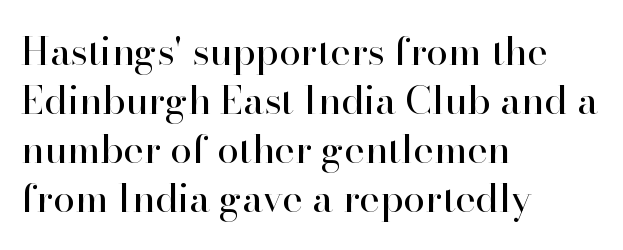
Q: Is the text bold? A: No.
Q: Is the text italic (slanted)? A: No, it is upright.
Q: Is the typeface a serif or a sans-serif typeface? A: Serif.
Q: Is the text underlined? A: No.
Q: How is the paragraph aligned? A: Left-aligned.
Q: Is the spacing between letters normal or unusually wide? A: Normal.
Q: Is the spacing between lines tight, normal or loose? A: Normal.
Q: Width (condensed, normal, or wide)? A: Normal.
Q: Stroke contrast? A: High.
Q: x-height? A: Small.
Q: Monospaced? A: No.
